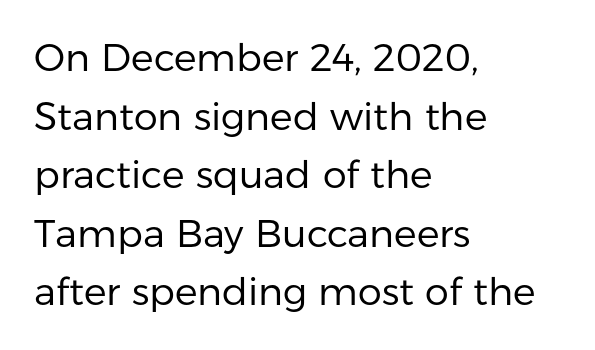
The image shows 38 px regular-weight sans-serif type, upright; set left-aligned, normal line spacing (1.54x), normal letter spacing, not underlined; low stroke contrast and a medium x-height.
